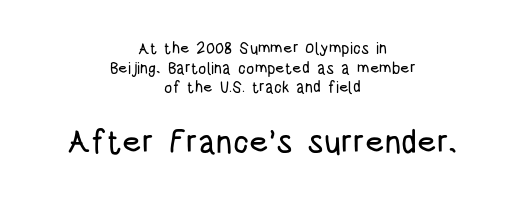
The image shows 33 px condensed sans-serif type, upright; set centered, line spacing 1.23x, normal letter spacing, not underlined; the second (bottom) block is 2.06x larger; low stroke contrast and a large x-height.
